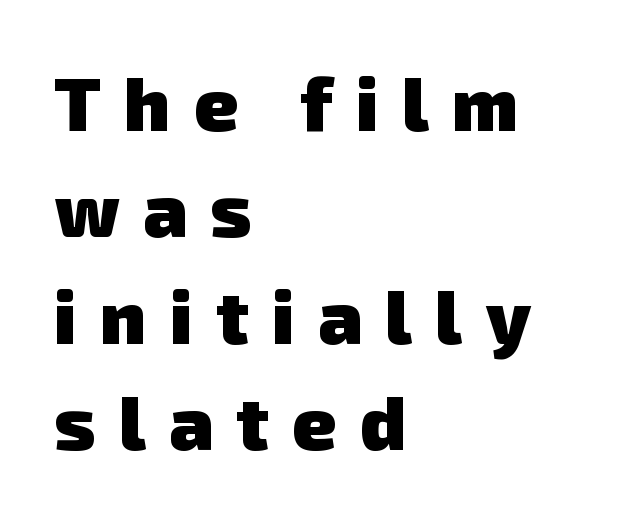
Display-style spreading of the glyphs; the letterfit is very open. Set as a true bold cut, around the 700 mark. Regular leading. Check where the strokes stop: nothing finishes them off — pure sans.
